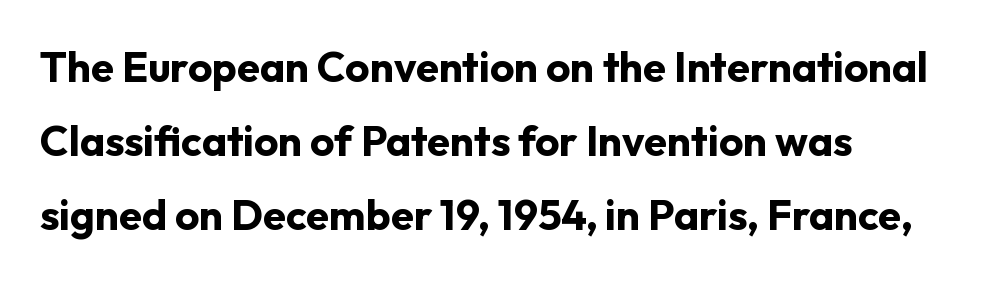
{"serif": "no", "italic": "no", "bold": "yes", "weight": "bold", "width": "normal", "stroke_contrast": "low", "x_height": "medium", "monospaced": "no", "underline": "no", "align": "left", "line_spacing_ratio": 1.76, "letter_spacing": "normal", "letter_spacing_em": 0.0, "glyph_px": 42}
